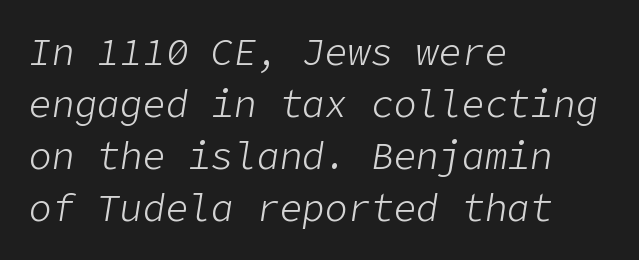
The image shows 38 px light type, italic (leaning right); set left-aligned, normal line spacing (1.37x), normal letter spacing, not underlined; low stroke contrast and a medium x-height.
